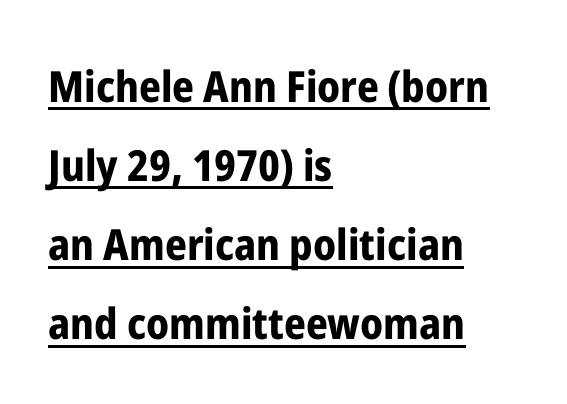
The lettering holds an erect, upright posture throughout. If you drew a ruler down the left edge, every line would touch it. The face used here is a sans, in the tradition of grotesques and geometrics. Every letter is thick-stroked: bold, no question. Does a line run under the words? Yes, clearly.
